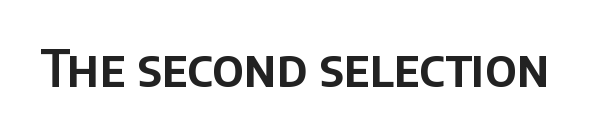
Q: Is the text italic (slanted)? A: No, it is upright.
Q: Is the typeface a serif or a sans-serif typeface? A: Sans-serif.
Q: Is the text underlined? A: No.
Q: Is the spacing between letters normal or unusually wide? A: Normal.
Q: Width (condensed, normal, or wide)? A: Normal.
Q: Stroke contrast? A: Low.
Q: x-height? A: Large.
Q: Monospaced? A: No.
